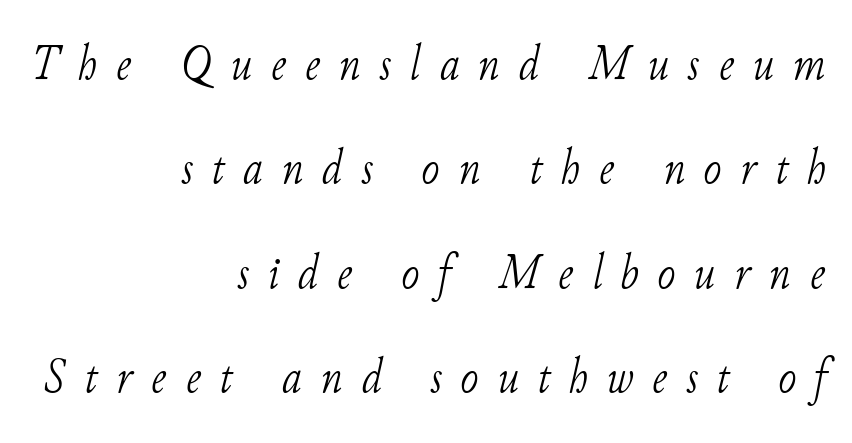
Line endings align vertically; line beginnings do not. Here the designer chose a conventional face with non-uniform glyph widths. Glyph-to-glyph distance is far greater than everyday printed text. I'd call this a serif setting — the letters wear small feet.
